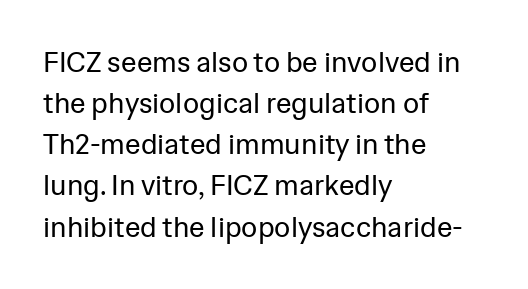
{"serif": "no", "italic": "no", "bold": "no", "weight": "regular", "width": "normal", "stroke_contrast": "low", "x_height": "medium", "monospaced": "no", "underline": "no", "align": "left", "line_spacing": "normal", "line_spacing_ratio": 1.47, "letter_spacing": "normal", "letter_spacing_em": 0.0, "glyph_px": 28}
